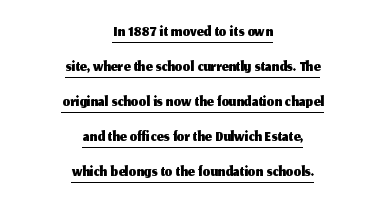
{"italic": "no", "underline": "yes", "align": "center", "line_spacing": "normal", "line_spacing_ratio": 1.46, "letter_spacing": "normal", "letter_spacing_em": 0.0, "glyph_px": 24}
